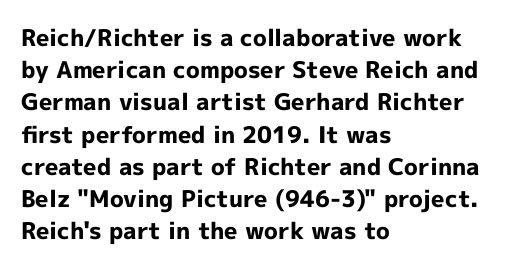
{"italic": "no", "bold": "yes", "underline": "no", "align": "left", "line_spacing": "normal", "line_spacing_ratio": 1.4, "letter_spacing": "normal", "letter_spacing_em": 0.0, "glyph_px": 23}
